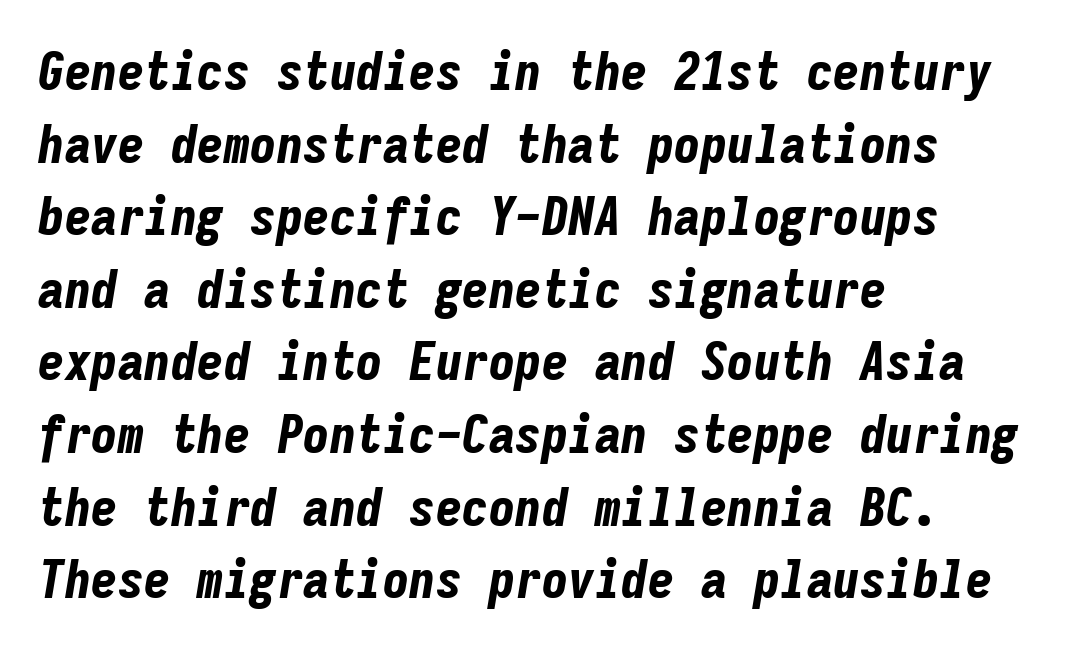
The paragraph shown leans on its left margin. The passage shown is typed in a monospace face where columns stay perfectly aligned. The glyphs have the mass of a bold cut. The vertical gap from one line to the next is medium.
